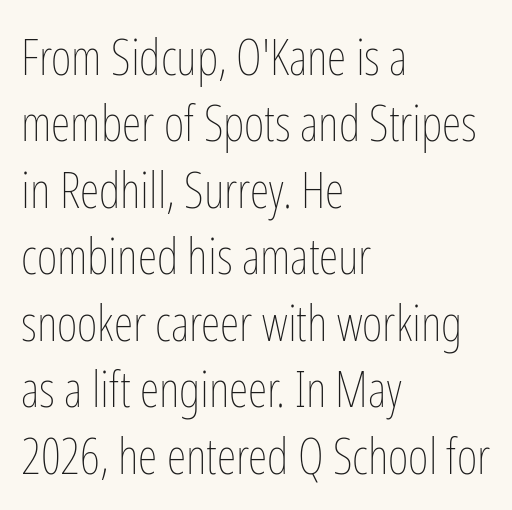
The image shows 50 px thin, condensed type, upright; set left-aligned, normal line spacing (1.33x), normal letter spacing, not underlined; low stroke contrast and a medium x-height.
